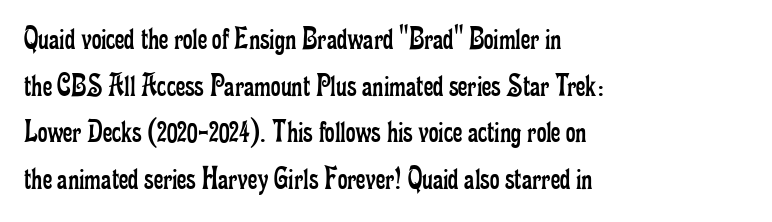
Q: Is the text bold? A: No.
Q: Is the text italic (slanted)? A: No, it is upright.
Q: Is the typeface a serif or a sans-serif typeface? A: Serif.
Q: Is the text underlined? A: No.
Q: How is the paragraph aligned? A: Left-aligned.
Q: Is the spacing between letters normal or unusually wide? A: Normal.
Q: Is the spacing between lines tight, normal or loose? A: Normal.
Q: Width (condensed, normal, or wide)? A: Condensed.
Q: Stroke contrast? A: Low.
Q: x-height? A: Small.
Q: Monospaced? A: No.
